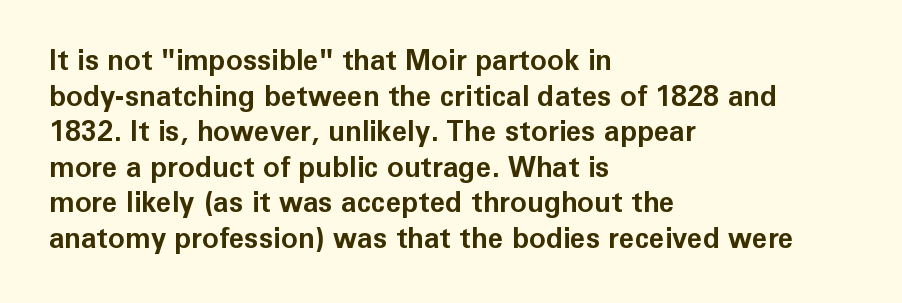
Q: Is the text bold? A: Yes.
Q: Is the text italic (slanted)? A: No, it is upright.
Q: Is the typeface a serif or a sans-serif typeface? A: Sans-serif.
Q: Is the text underlined? A: No.
Q: How is the paragraph aligned? A: Left-aligned.
Q: Is the spacing between letters normal or unusually wide? A: Normal.
Q: Is the spacing between lines tight, normal or loose? A: Normal.
Q: Width (condensed, normal, or wide)? A: Normal.
Q: Stroke contrast? A: Low.
Q: x-height? A: Medium.
Q: Monospaced? A: No.
